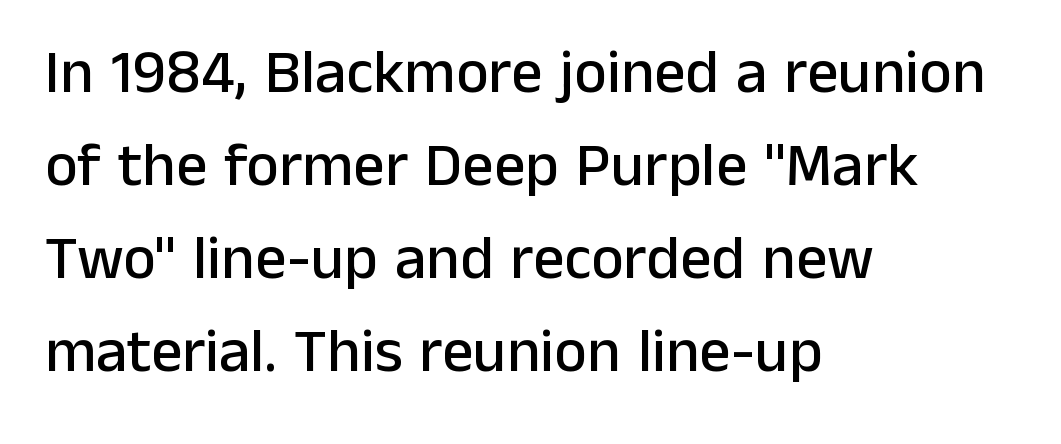
{"serif": "no", "italic": "no", "width": "normal", "stroke_contrast": "low", "x_height": "medium", "monospaced": "no", "underline": "no", "align": "left", "line_spacing": "normal", "line_spacing_ratio": 1.5, "letter_spacing": "normal", "letter_spacing_em": 0.0, "glyph_px": 62}
